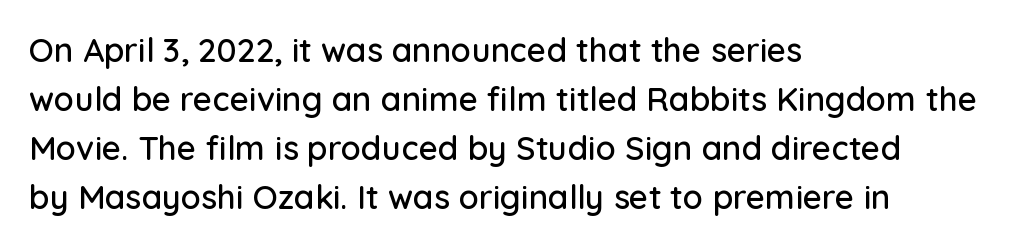
The image shows 33 px sans-serif type, upright; set left-aligned, normal line spacing (1.48x), normal letter spacing, not underlined; low stroke contrast and a medium x-height.
